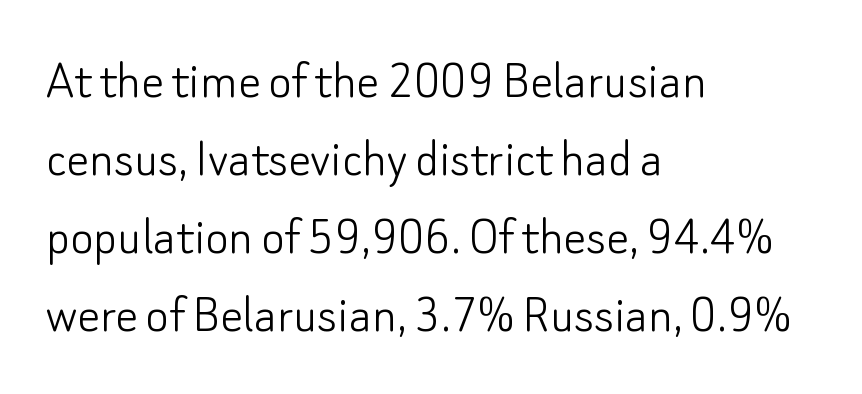
The image shows 56 px light sans-serif type, upright; set left-aligned, normal line spacing (1.39x), normal letter spacing, not underlined; low stroke contrast and a small x-height.
